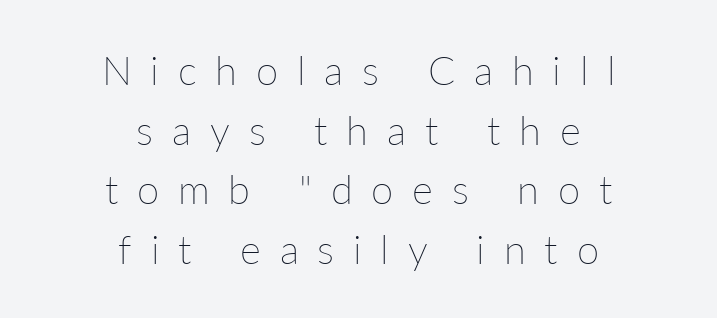
The image shows 40 px thin type, upright; set centered, normal line spacing (1.49x), unusually wide letter spacing (+0.47 em), not underlined; low stroke contrast and a medium x-height.
